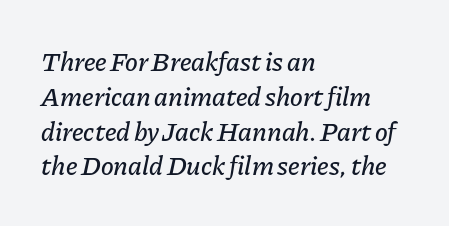
Short and long lines alike share a common starting point at left. The passage shown is not underscored anywhere. These lines keep a tight, regular rhythm from letter to letter. Posture: slanted. Summary of vertical rhythm: regular, with standard interline spacing.
